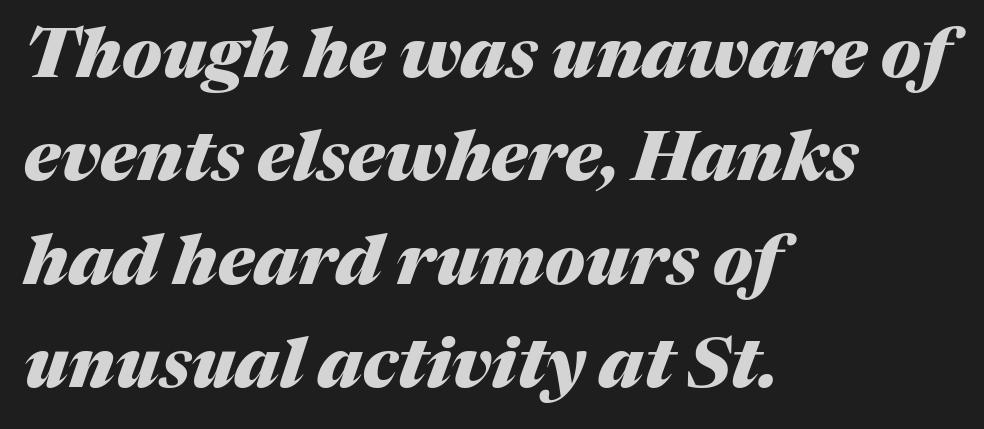
Q: Is the text bold? A: Yes.
Q: Is the text italic (slanted)? A: Yes, it leans right by about 17 degrees.
Q: Is the text underlined? A: No.
Q: How is the paragraph aligned? A: Left-aligned.
Q: Is the spacing between letters normal or unusually wide? A: Normal.
Q: Is the spacing between lines tight, normal or loose? A: Normal.
Q: Width (condensed, normal, or wide)? A: Normal.
Q: Stroke contrast? A: Medium.
Q: x-height? A: Medium.
Q: Monospaced? A: No.
